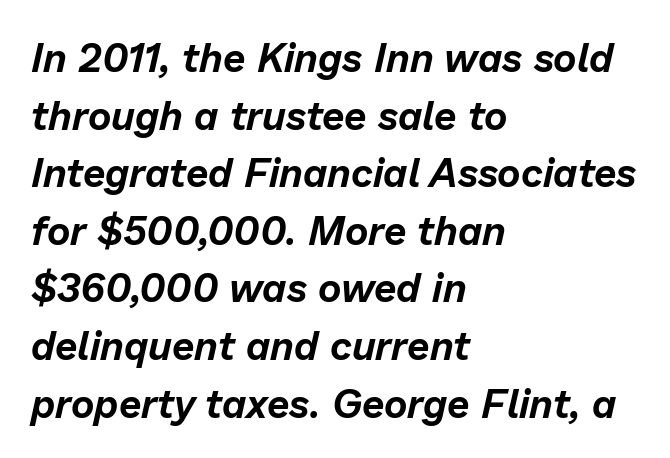
{"italic": "yes", "lean": "right", "slant_degrees": 13, "width": "normal", "stroke_contrast": "low", "x_height": "medium", "monospaced": "no", "underline": "no", "align": "left", "line_spacing": "normal", "line_spacing_ratio": 1.44, "letter_spacing": "normal", "letter_spacing_em": 0.0, "glyph_px": 40}
